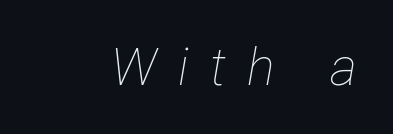
Is the type slanted? Yes — the strokes lean at a clear angle. Looks like regular typesetting: each glyph gets only the width it needs. A typesetter would call this heavily tracked-out type. Underlining? Definitely not there. Ink coverage per letter is moderate at most.
